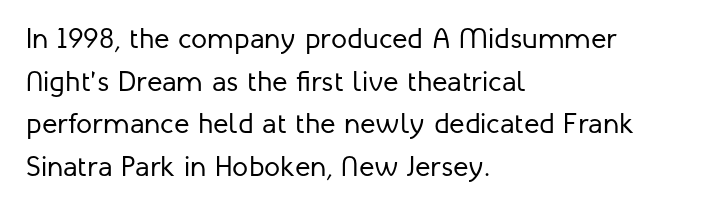
{"serif": "no", "italic": "no", "bold": "no", "weight": "regular", "width": "normal", "stroke_contrast": "low", "x_height": "medium", "monospaced": "no", "underline": "no", "align": "left", "line_spacing": "normal", "line_spacing_ratio": 1.47, "letter_spacing": "normal", "letter_spacing_em": 0.0, "glyph_px": 29}
